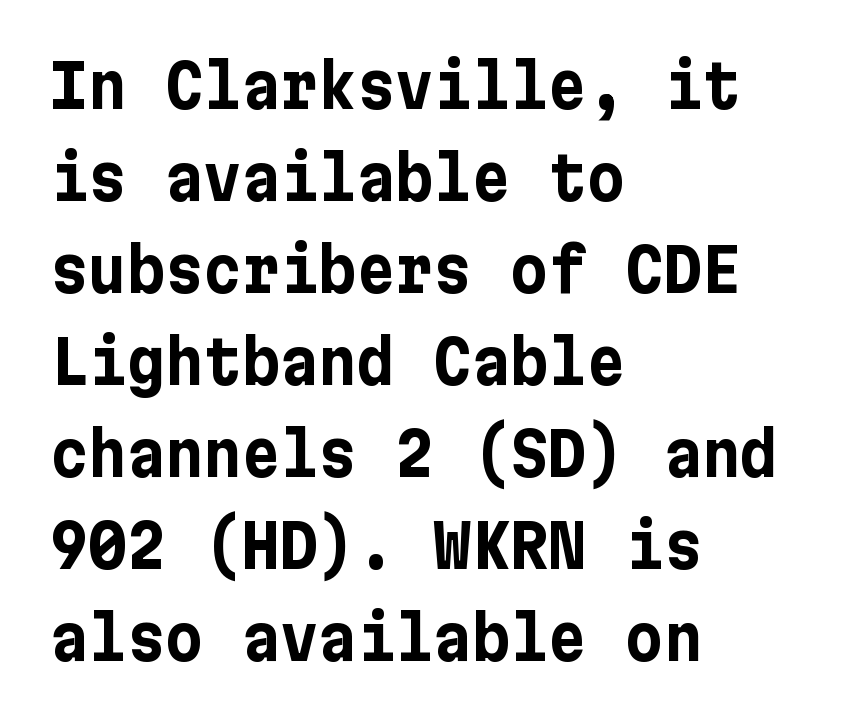
The type family on display is of the sans-serif kind. These lines were composed using upright roman letters. These lines keep a tight, regular rhythm from letter to letter. Is the block centered? No — it sits flush against the left margin.
